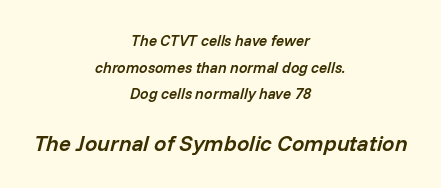
What stands out about the letter spacing? Nothing — it is the standard amount. The lower block of text is set noticeably larger than the block above it. In CSS terms this would be text-align: center. The whole block is typeset with a tilt. Stroke thickness is moderately raised; the sample reads as semibold.
